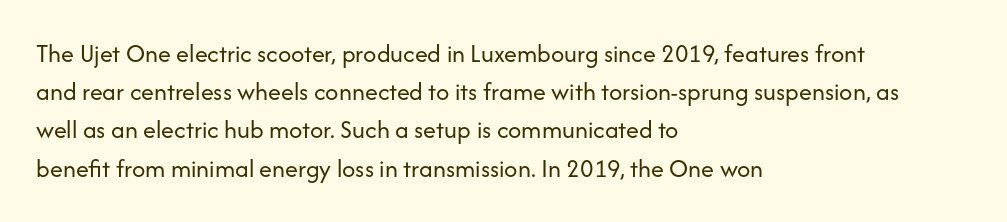
{"italic": "no", "bold": "no", "underline": "no", "align": "left", "line_spacing": "normal", "line_spacing_ratio": 1.47, "letter_spacing": "normal", "letter_spacing_em": 0.0, "glyph_px": 26}
